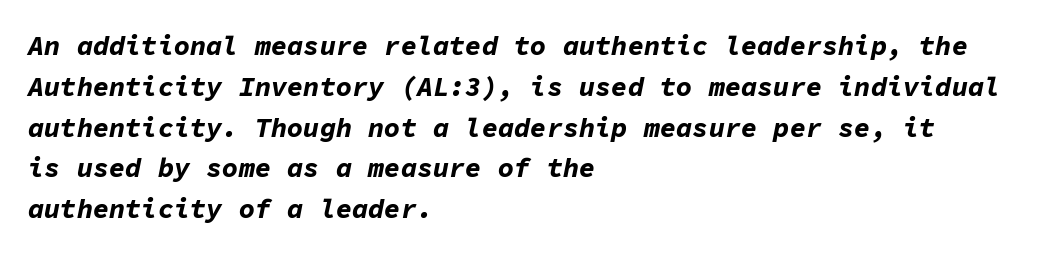
The image shows 27 px bold type, italic (leaning right); set left-aligned, normal line spacing (1.51x), normal letter spacing, not underlined.
